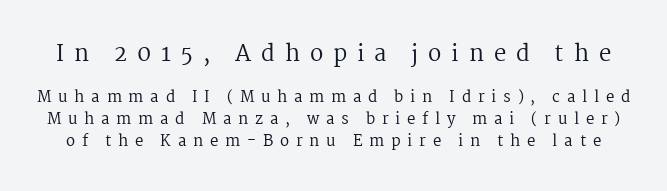
The image shows 22 px text type, upright; set normal line spacing (1.45x), unusually wide letter spacing (+0.45 em), not underlined; the first (top) block is 1.47x larger.
